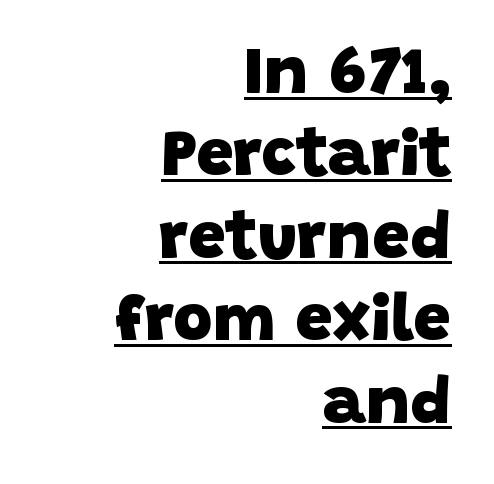
Q: Is the text bold? A: Yes.
Q: Is the typeface a serif or a sans-serif typeface? A: Sans-serif.
Q: Is the text underlined? A: Yes.
Q: How is the paragraph aligned? A: Right-aligned.
Q: Is the spacing between letters normal or unusually wide? A: Normal.
Q: Width (condensed, normal, or wide)? A: Normal.
Q: Stroke contrast? A: Low.
Q: x-height? A: Large.
Q: Monospaced? A: No.
